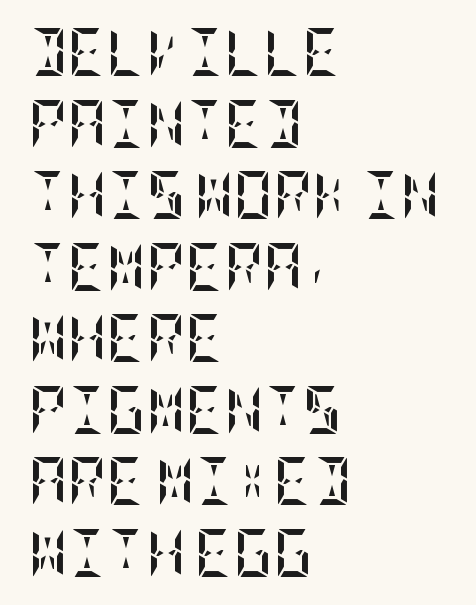
{"italic": "no", "bold": "yes", "weight": "semibold", "width": "condensed", "stroke_contrast": "low", "x_height": "large", "underline": "no", "align": "left", "line_spacing": "normal", "line_spacing_ratio": 1.49, "letter_spacing": "normal", "letter_spacing_em": 0.0, "glyph_px": 48}
